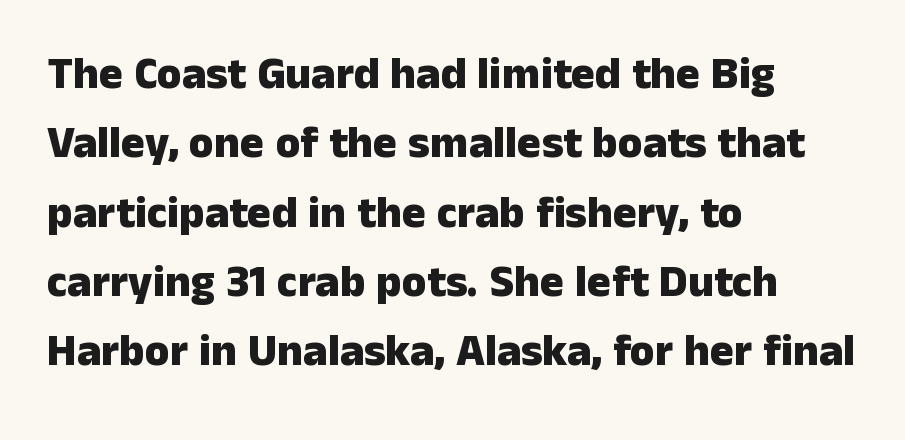
The image shows 45 px heavy sans-serif type, upright; set left-aligned, normal line spacing (1.54x), normal letter spacing, not underlined; low stroke contrast and a medium x-height.
